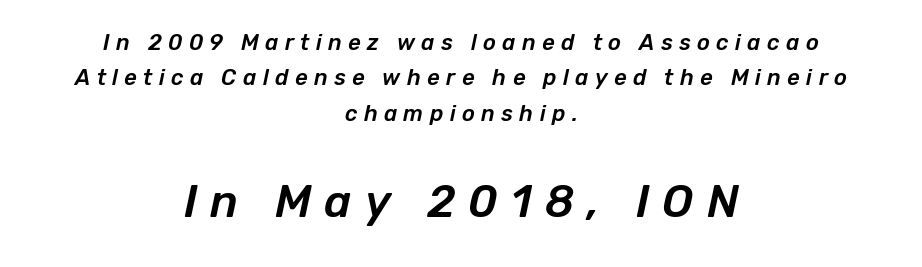
The zone under the glyphs is completely vacant. Each word looks stretched out because of the extra space between its letters. A normal amount of white space separates one row of letters from the next. The rendering uses natural spacing where letterforms have individual widths.
